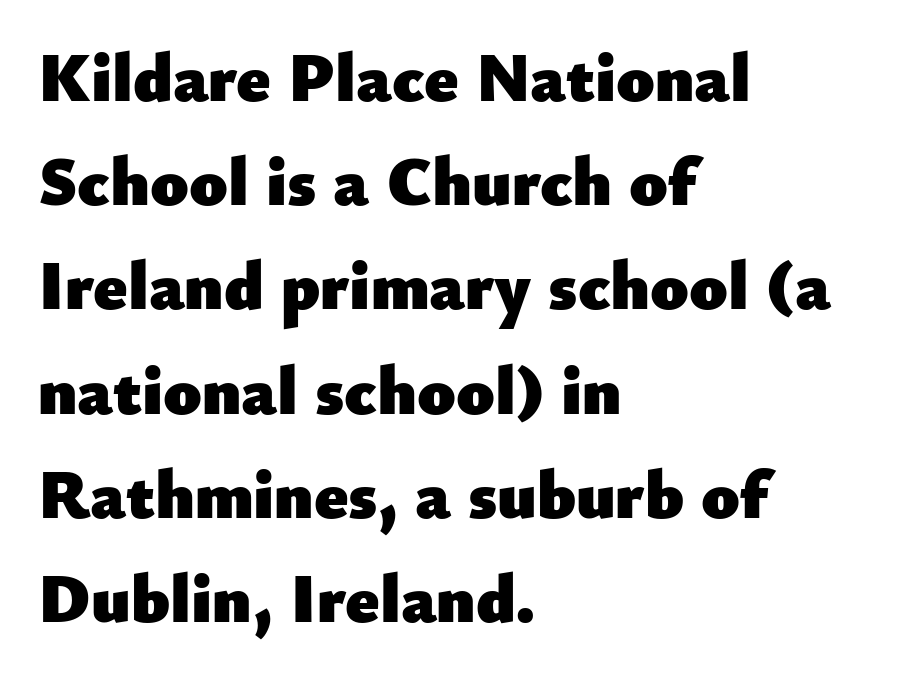
Q: Is the text bold? A: Yes.
Q: Is the text italic (slanted)? A: No, it is upright.
Q: Is the typeface a serif or a sans-serif typeface? A: Sans-serif.
Q: Is the text underlined? A: No.
Q: How is the paragraph aligned? A: Left-aligned.
Q: Is the spacing between letters normal or unusually wide? A: Normal.
Q: Is the spacing between lines tight, normal or loose? A: Normal.
Q: Width (condensed, normal, or wide)? A: Normal.
Q: Stroke contrast? A: Low.
Q: x-height? A: Small.
Q: Monospaced? A: No.
